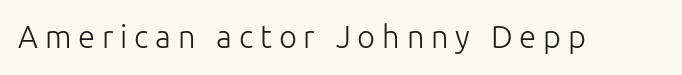
The image shows 31 px light sans-serif type, upright; set unusually wide letter spacing (+0.22 em), not underlined; low stroke contrast and a medium x-height.
